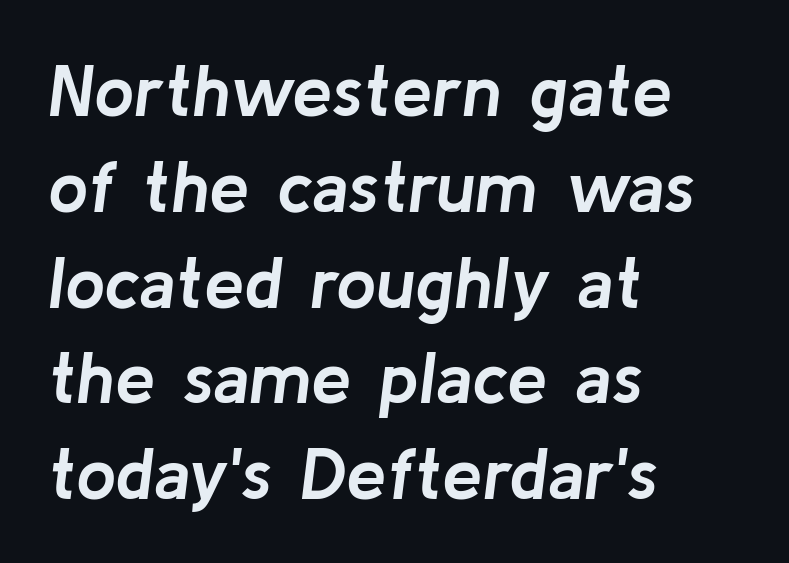
Observe the ordinary spacing: letters are neighbours, not strangers. Character widths vary here, with narrow letters taking less room than wide ones. Honestly, there is no underline to notice here at all. The paragraph shown leans on its left margin. The lettering tilts uniformly, giving the passage an italic look. Weight check: bold — yes, fully.
